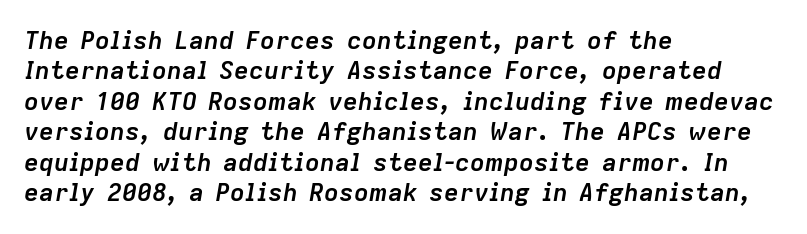
The letters sit at their default tracking, neither squeezed nor spread. Caption: bold face, heavy strokes. Caption: multi-line text, flush left, ragged right. Descenders are the only things crossing below the line. Tall strokes in this sample are angled rather than plumb.
